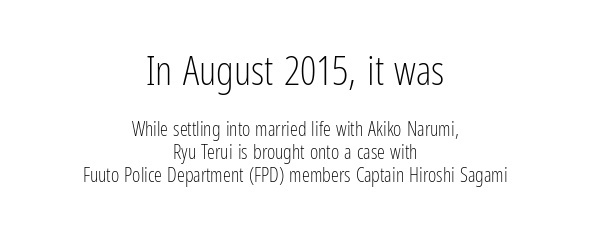
{"serif": "no", "italic": "no", "bold": "no", "weight": "light", "width": "condensed", "stroke_contrast": "low", "x_height": "medium", "monospaced": "no", "underline": "no", "align": "center", "line_spacing": "tight", "line_spacing_ratio": 1.15, "letter_spacing": "normal", "letter_spacing_em": 0.0, "larger_block": "first", "size_ratio": 2.05, "glyph_px": 41}
